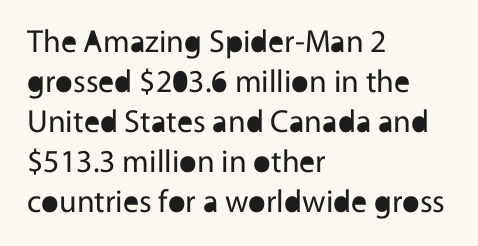
The image shows 32 px regular-weight sans-serif type, upright; set left-aligned, normal line spacing (1.25x), normal letter spacing, not underlined; a medium x-height.
